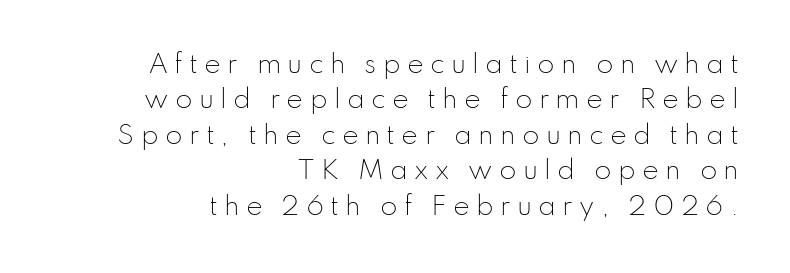
{"italic": "no", "bold": "no", "underline": "no", "align": "right", "line_spacing": "normal", "line_spacing_ratio": 1.42, "letter_spacing": "wide", "letter_spacing_em": 0.25, "glyph_px": 25}
